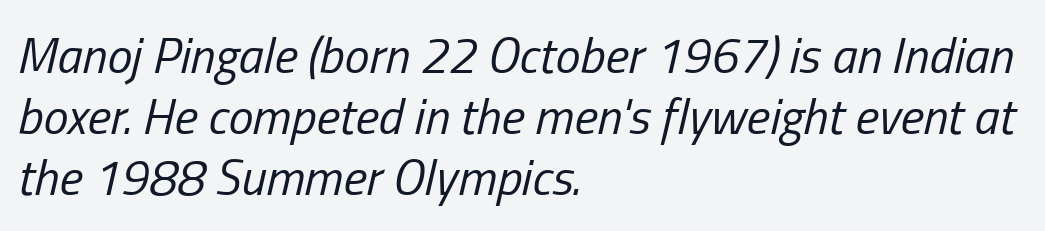
Q: Is the text bold? A: No.
Q: Is the text italic (slanted)? A: Yes, it leans right by about 13 degrees.
Q: Is the text underlined? A: No.
Q: How is the paragraph aligned? A: Left-aligned.
Q: Is the spacing between letters normal or unusually wide? A: Normal.
Q: Width (condensed, normal, or wide)? A: Condensed.
Q: Stroke contrast? A: Low.
Q: x-height? A: Medium.
Q: Monospaced? A: No.
